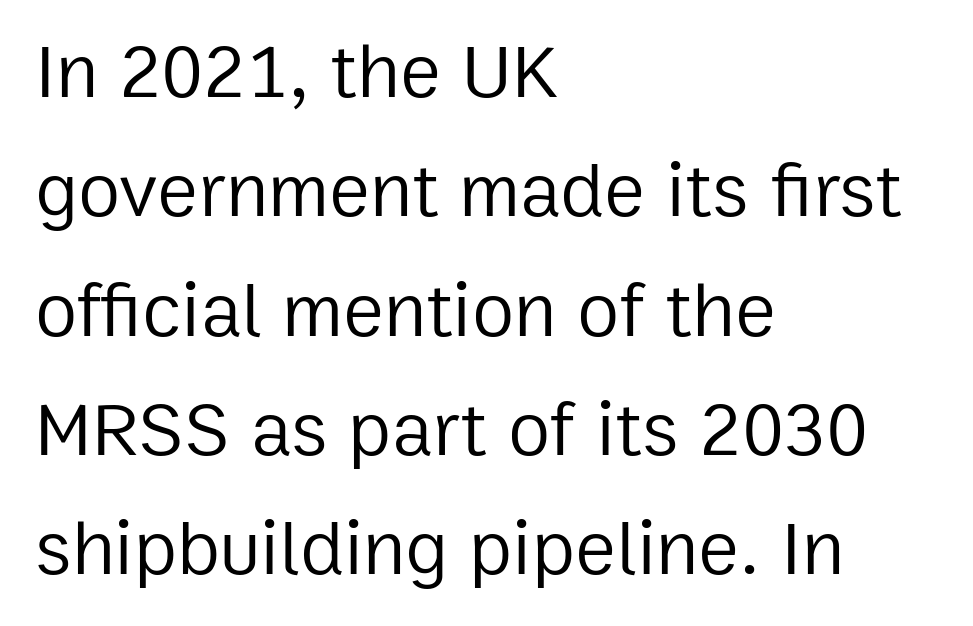
{"serif": "no", "italic": "no", "bold": "no", "weight": "regular", "width": "normal", "stroke_contrast": "low", "x_height": "medium", "monospaced": "no", "underline": "no", "align": "left", "line_spacing": "normal", "line_spacing_ratio": 1.55, "letter_spacing": "normal", "letter_spacing_em": 0.0, "glyph_px": 77}
